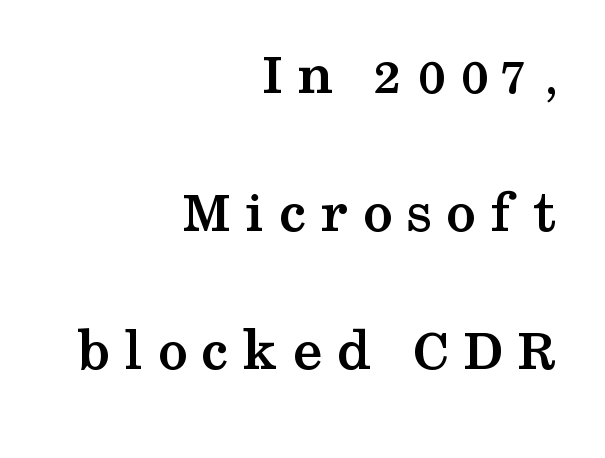
Q: Is the text bold? A: Yes.
Q: Is the text italic (slanted)? A: No, it is upright.
Q: Is the typeface a serif or a sans-serif typeface? A: Serif.
Q: Is the text underlined? A: No.
Q: How is the paragraph aligned? A: Right-aligned.
Q: Is the spacing between letters normal or unusually wide? A: Unusually wide.
Q: Is the spacing between lines tight, normal or loose? A: Loose.
Q: Width (condensed, normal, or wide)? A: Wide.
Q: Stroke contrast? A: Medium.
Q: x-height? A: Medium.
Q: Monospaced? A: No.
